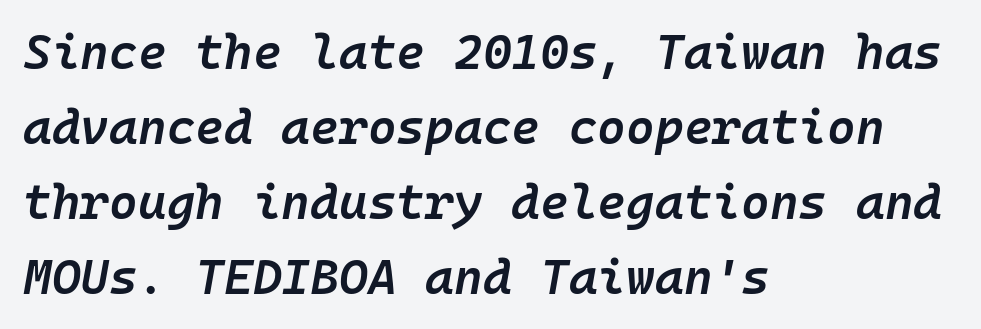
Is this a fixed-width face? Yes — each glyph sits in an identical cell. Beneath every word, the page is bare. The lettering tilts uniformly, giving the passage an italic look. Compared with a centered layout, this one pins lines to the left instead. Rows of type keep a routine distance in the vertical direction.
